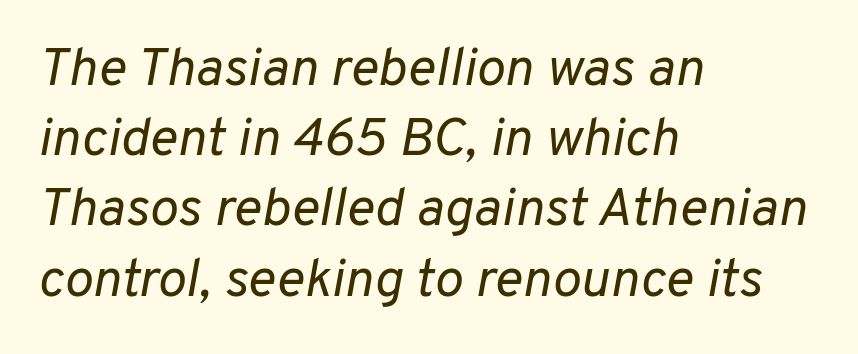
Q: Is the text bold? A: No.
Q: Is the text italic (slanted)? A: Yes, it leans right by about 10 degrees.
Q: Is the text underlined? A: No.
Q: How is the paragraph aligned? A: Left-aligned.
Q: Is the spacing between letters normal or unusually wide? A: Normal.
Q: Is the spacing between lines tight, normal or loose? A: Normal.
Q: Width (condensed, normal, or wide)? A: Normal.
Q: Stroke contrast? A: Low.
Q: x-height? A: Medium.
Q: Monospaced? A: No.
